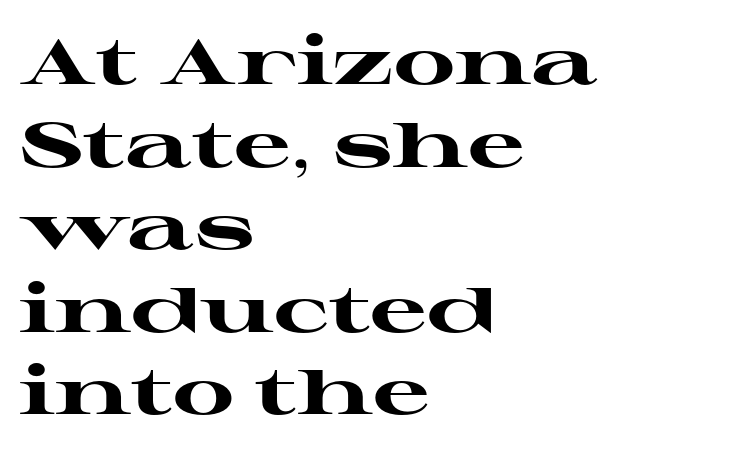
Q: Is the text bold? A: Yes.
Q: Is the text italic (slanted)? A: No, it is upright.
Q: Is the typeface a serif or a sans-serif typeface? A: Serif.
Q: Is the text underlined? A: No.
Q: How is the paragraph aligned? A: Left-aligned.
Q: Is the spacing between letters normal or unusually wide? A: Normal.
Q: Is the spacing between lines tight, normal or loose? A: Normal.
Q: Width (condensed, normal, or wide)? A: Wide.
Q: Stroke contrast? A: High.
Q: x-height? A: Medium.
Q: Monospaced? A: No.
